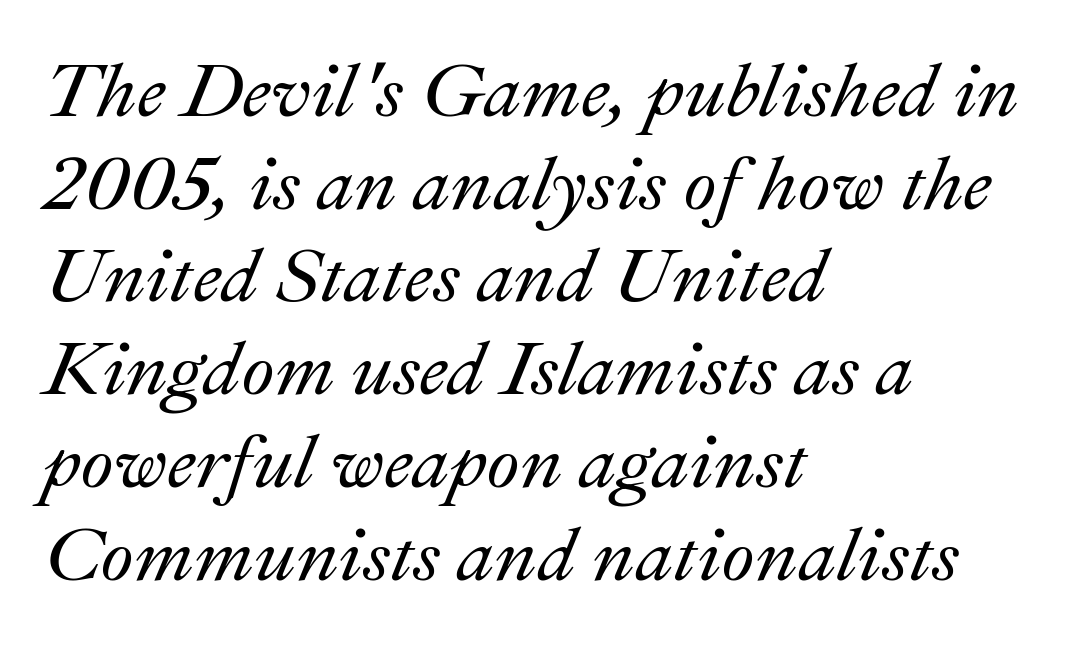
The image shows 76 px text type, italic (leaning right); set left-aligned, line spacing 1.22x, normal letter spacing, not underlined; medium stroke contrast and a small x-height.
